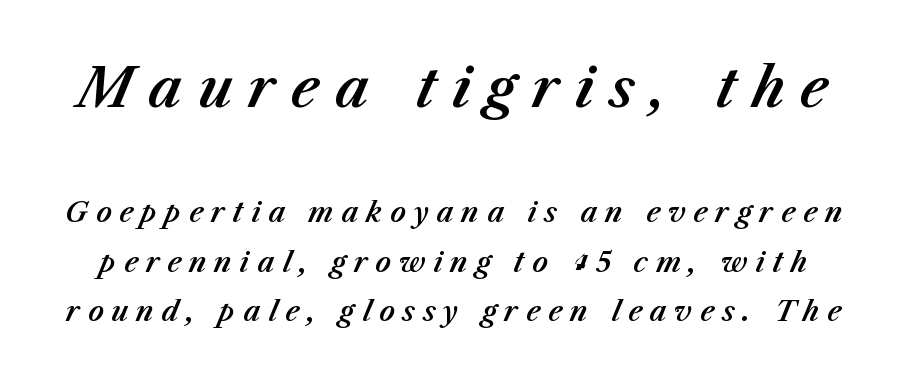
Q: Is the text italic (slanted)? A: Yes, it leans right by about 23 degrees.
Q: Is the text underlined? A: No.
Q: Is the spacing between letters normal or unusually wide? A: Unusually wide.
Q: Which block of text is set in a larger size, the first (top) or the second (bottom)? A: The first (top) one.
Q: Width (condensed, normal, or wide)? A: Normal.
Q: Stroke contrast? A: Medium.
Q: x-height? A: Medium.
Q: Monospaced? A: No.
